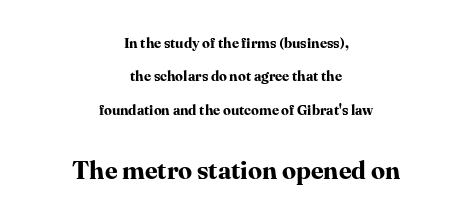
The image shows 25 px bold type, upright; set centered, loose line spacing (2.39x), normal letter spacing, not underlined; the second (bottom) block is 1.79x larger.
